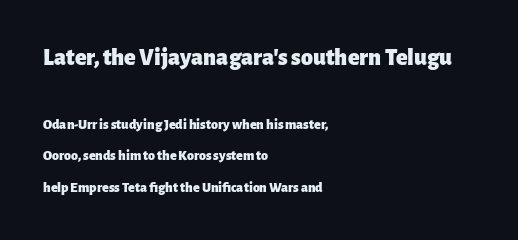
{"italic": "no", "bold": "yes", "underline": "no", "align": "left", "line_spacing": "loose", "line_spacing_ratio": 2.24, "letter_spacing": "normal", "letter_spacing_em": 0.0, "larger_block": "first", "size_ratio": 1.71, "glyph_px": 24}
